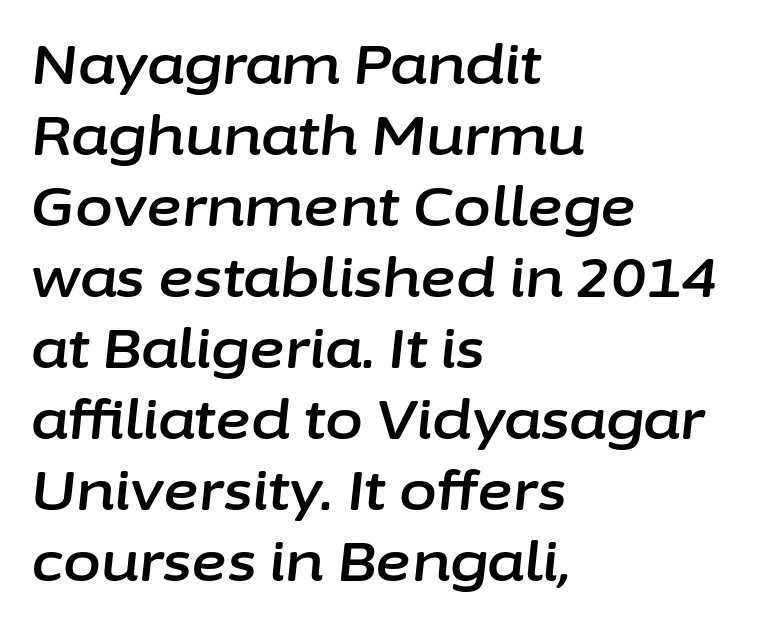
Q: Is the text italic (slanted)? A: Yes, it leans right by about 6 degrees.
Q: Is the text underlined? A: No.
Q: How is the paragraph aligned? A: Left-aligned.
Q: Is the spacing between letters normal or unusually wide? A: Normal.
Q: Is the spacing between lines tight, normal or loose? A: Normal.
Q: Width (condensed, normal, or wide)? A: Normal.
Q: Stroke contrast? A: Low.
Q: x-height? A: Medium.
Q: Monospaced? A: No.
